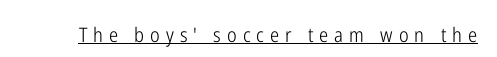
Q: Is the text bold? A: No.
Q: Is the text italic (slanted)? A: No, it is upright.
Q: Is the text underlined? A: Yes.
Q: Is the spacing between letters normal or unusually wide? A: Unusually wide.
